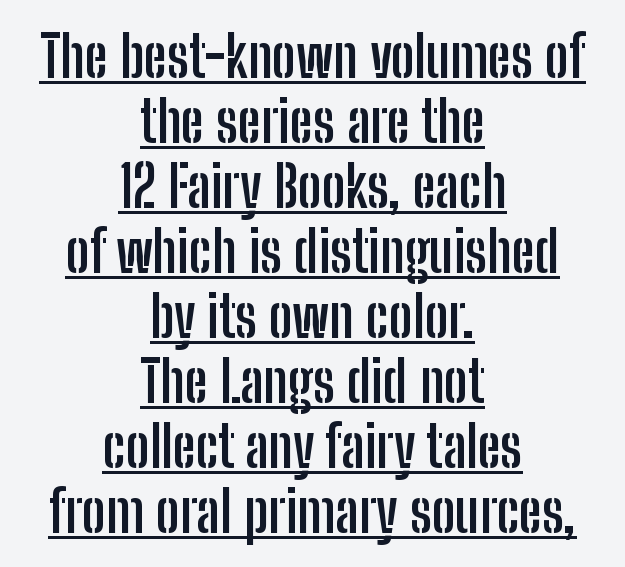
The image shows 57 px semibold, condensed sans-serif type, upright; set centered, tight line spacing (1.14x), normal letter spacing, underlined; low stroke contrast and a medium x-height.
